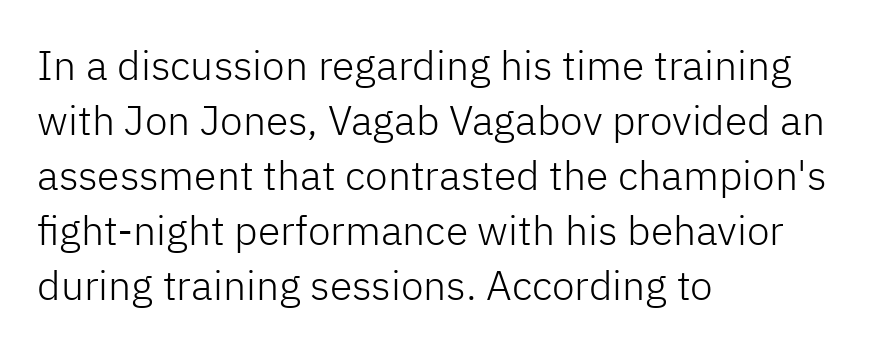
Q: Is the text bold? A: No.
Q: Is the text italic (slanted)? A: No, it is upright.
Q: Is the typeface a serif or a sans-serif typeface? A: Sans-serif.
Q: Is the text underlined? A: No.
Q: How is the paragraph aligned? A: Left-aligned.
Q: Is the spacing between letters normal or unusually wide? A: Normal.
Q: Is the spacing between lines tight, normal or loose? A: Normal.
Q: Width (condensed, normal, or wide)? A: Normal.
Q: Stroke contrast? A: Low.
Q: x-height? A: Medium.
Q: Monospaced? A: No.
